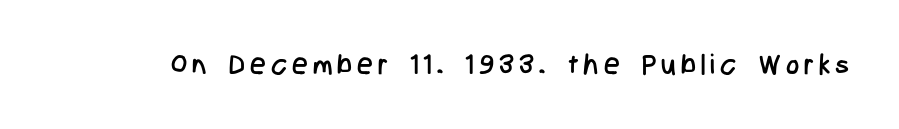
Letters have the restrained weight of plain body copy at most. Lines of text with bare space underneath. Serif or sans? Sans — the stroke terminals are bare. This sample uses an upright cut, with every glyph sitting square on the baseline. Character widths vary here, with narrow letters taking less room than wide ones.
